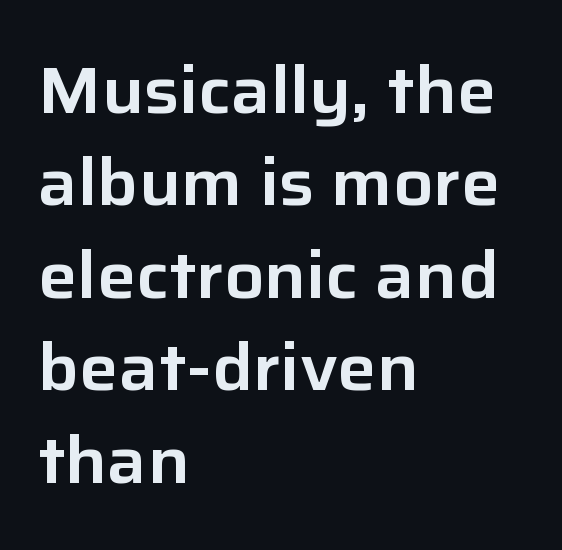
The image shows 66 px sans-serif type, upright; set left-aligned, normal line spacing (1.4x), normal letter spacing, not underlined; low stroke contrast and a medium x-height.
